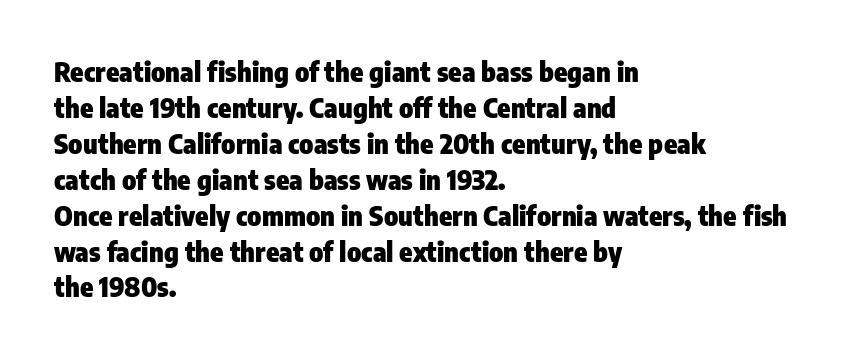
{"italic": "no", "bold": "yes", "underline": "no", "align": "left", "line_spacing": "normal", "line_spacing_ratio": 1.33, "letter_spacing": "normal", "letter_spacing_em": 0.0, "glyph_px": 27}
